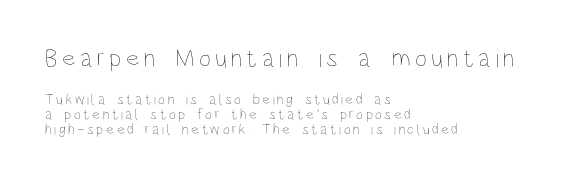
Q: Is the text bold? A: No.
Q: Is the text italic (slanted)? A: No, it is upright.
Q: Is the text underlined? A: No.
Q: How is the paragraph aligned? A: Left-aligned.
Q: Is the spacing between lines tight, normal or loose? A: Tight.
Q: Which block of text is set in a larger size, the first (top) or the second (bottom)? A: The first (top) one.
